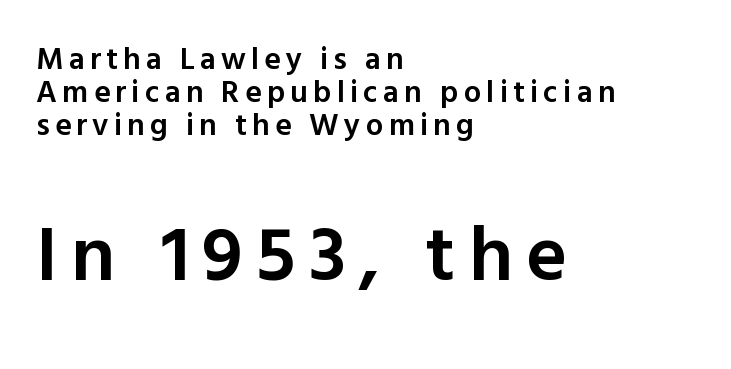
{"serif": "no", "italic": "no", "bold": "semi", "weight": "semibold", "width": "normal", "x_height": "medium", "monospaced": "no", "underline": "no", "align": "left", "line_spacing": "tight", "line_spacing_ratio": 1.06, "larger_block": "second", "size_ratio": 2.52, "glyph_px": 78}
